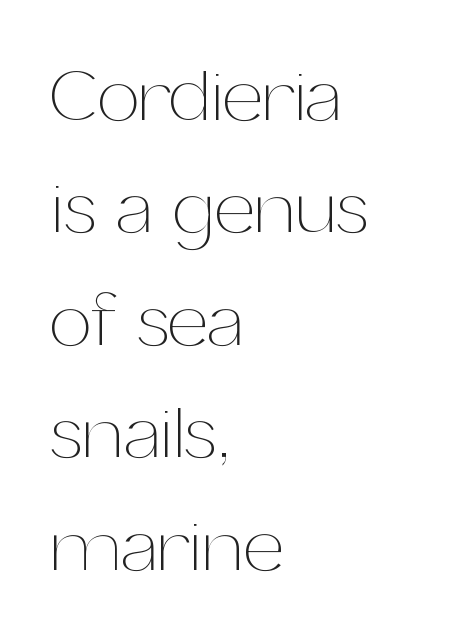
Q: Is the text bold? A: No.
Q: Is the text italic (slanted)? A: No, it is upright.
Q: Is the text underlined? A: No.
Q: How is the paragraph aligned? A: Left-aligned.
Q: Is the spacing between letters normal or unusually wide? A: Normal.
Q: Is the spacing between lines tight, normal or loose? A: Normal.
Q: Width (condensed, normal, or wide)? A: Normal.
Q: Stroke contrast? A: Medium.
Q: x-height? A: Medium.
Q: Monospaced? A: No.
